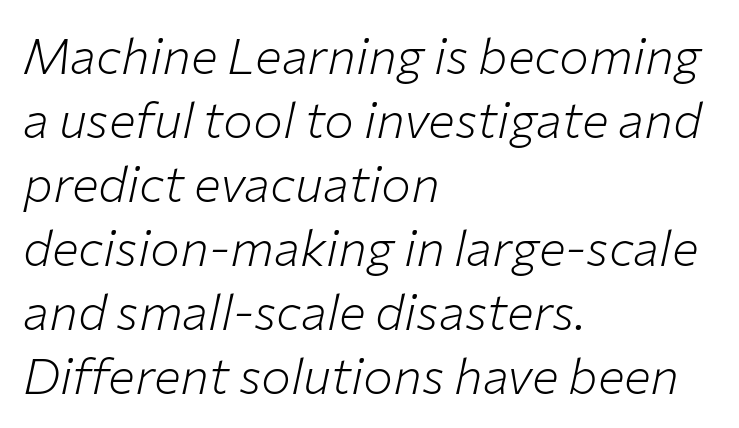
Q: Is the text bold? A: No.
Q: Is the text italic (slanted)? A: Yes, it leans right by about 12 degrees.
Q: Is the text underlined? A: No.
Q: How is the paragraph aligned? A: Left-aligned.
Q: Is the spacing between letters normal or unusually wide? A: Normal.
Q: Is the spacing between lines tight, normal or loose? A: Normal.
Q: Width (condensed, normal, or wide)? A: Normal.
Q: Stroke contrast? A: Low.
Q: x-height? A: Medium.
Q: Monospaced? A: No.
